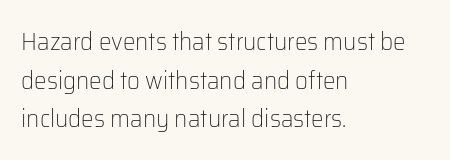
Q: Is the text bold? A: No.
Q: Is the text italic (slanted)? A: No, it is upright.
Q: Is the text underlined? A: No.
Q: How is the paragraph aligned? A: Left-aligned.
Q: Is the spacing between letters normal or unusually wide? A: Normal.
Q: Is the spacing between lines tight, normal or loose? A: Normal.
